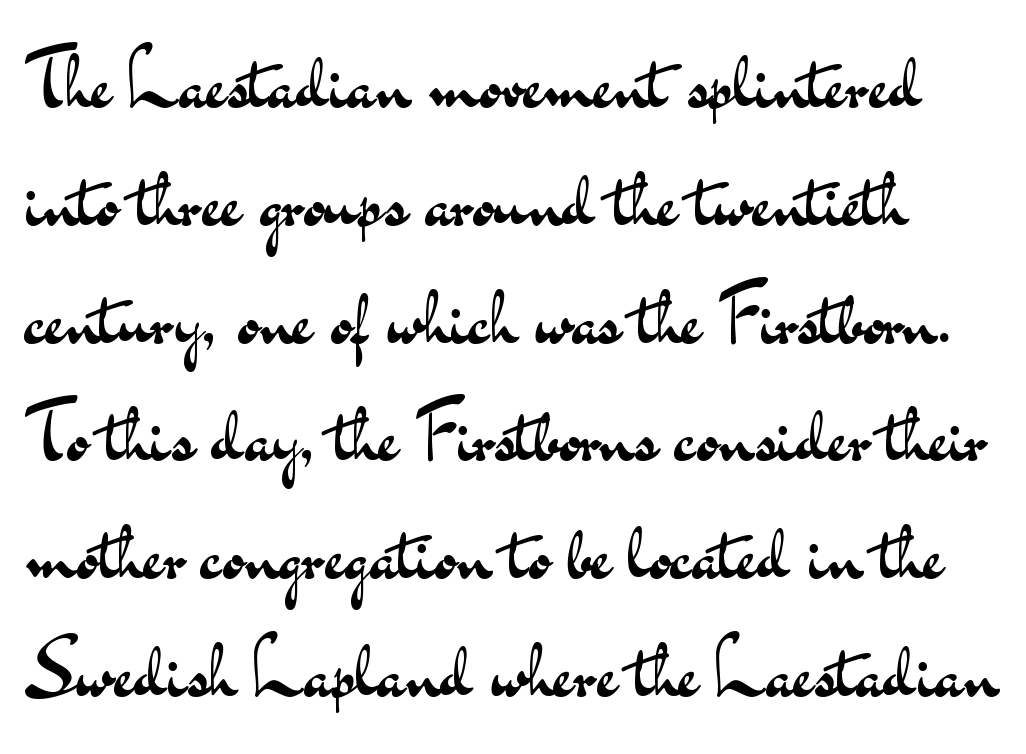
{"serif": "no", "bold": "no", "weight": "regular", "width": "wide", "stroke_contrast": "medium", "x_height": "small", "monospaced": "no", "underline": "no", "line_spacing": "normal", "line_spacing_ratio": 1.51, "letter_spacing": "normal", "letter_spacing_em": 0.0, "glyph_px": 78}
